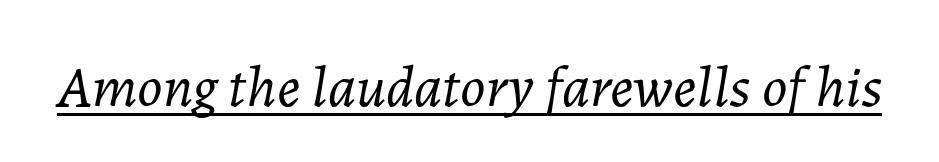
{"italic": "yes", "lean": "right", "slant_degrees": 7, "bold": "no", "weight": "light", "width": "normal", "stroke_contrast": "low", "x_height": "medium", "monospaced": "no", "underline": "yes", "letter_spacing": "normal", "letter_spacing_em": 0.0, "glyph_px": 59}
